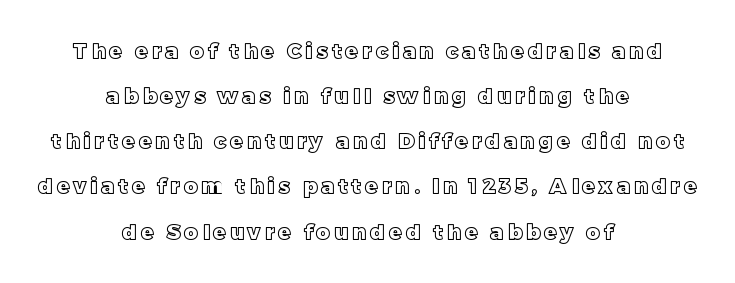
{"italic": "no", "underline": "no", "align": "center", "line_spacing": "loose", "line_spacing_ratio": 2.15, "glyph_px": 21}
